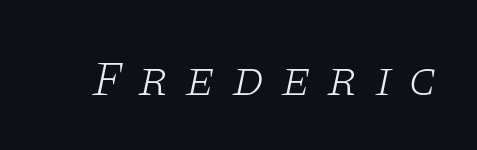
The image shows 50 px light, wide serif type, italic (leaning right); set unusually wide letter spacing (+0.32 em), not underlined; low stroke contrast and a large x-height.
